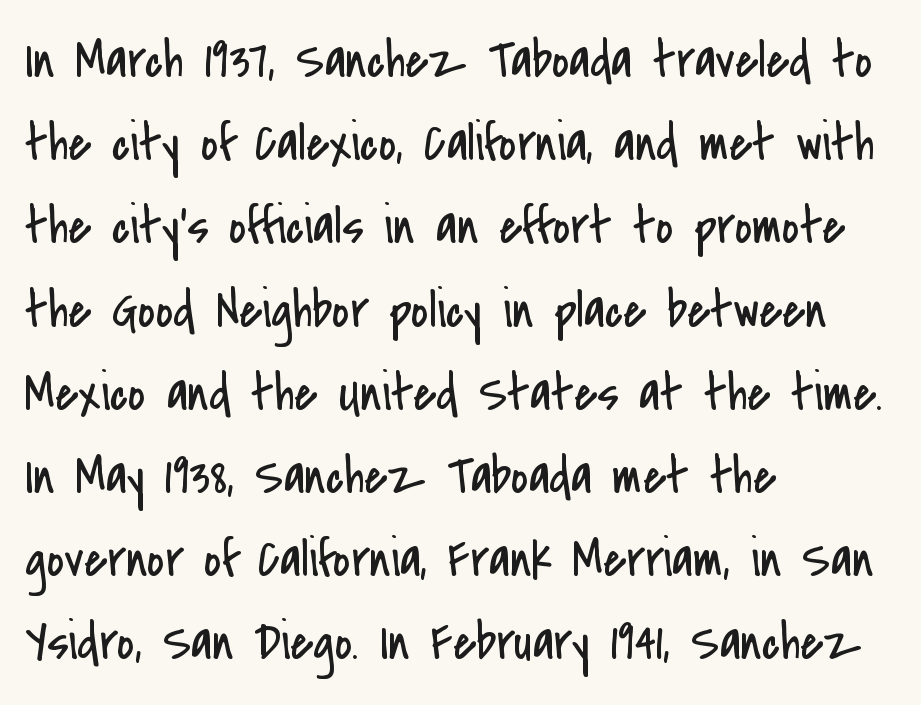
Q: Is the text bold? A: No.
Q: Is the text italic (slanted)? A: No, it is upright.
Q: Is the typeface a serif or a sans-serif typeface? A: Sans-serif.
Q: Is the text underlined? A: No.
Q: How is the paragraph aligned? A: Left-aligned.
Q: Is the spacing between letters normal or unusually wide? A: Normal.
Q: Is the spacing between lines tight, normal or loose? A: Normal.
Q: Width (condensed, normal, or wide)? A: Condensed.
Q: Stroke contrast? A: Low.
Q: x-height? A: Small.
Q: Monospaced? A: No.
